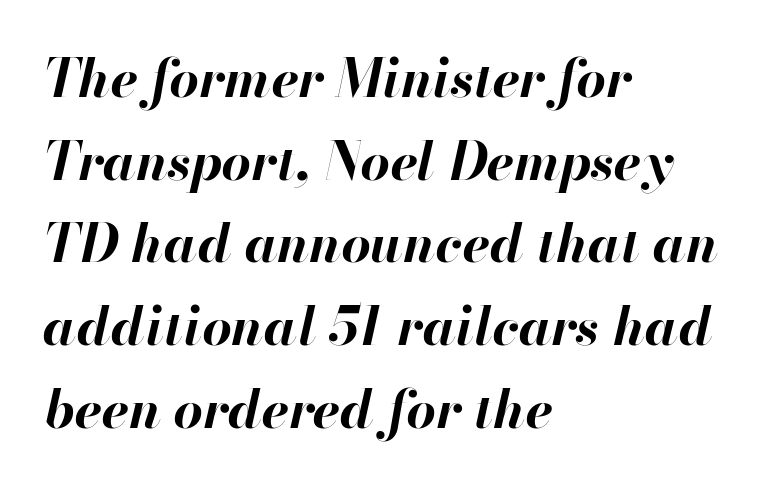
Q: Is the text bold? A: Yes.
Q: Is the text italic (slanted)? A: Yes, it leans right by about 13 degrees.
Q: Is the text underlined? A: No.
Q: How is the paragraph aligned? A: Left-aligned.
Q: Is the spacing between letters normal or unusually wide? A: Normal.
Q: Is the spacing between lines tight, normal or loose? A: Normal.
Q: Width (condensed, normal, or wide)? A: Normal.
Q: Stroke contrast? A: High.
Q: x-height? A: Small.
Q: Monospaced? A: No.
